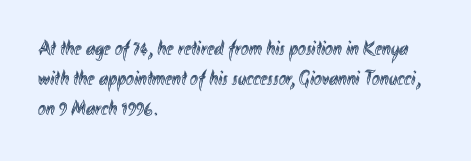
Q: Is the text italic (slanted)? A: Yes.
Q: Is the text underlined? A: No.
Q: How is the paragraph aligned? A: Left-aligned.
Q: Is the spacing between letters normal or unusually wide? A: Normal.
Q: Is the spacing between lines tight, normal or loose? A: Normal.
